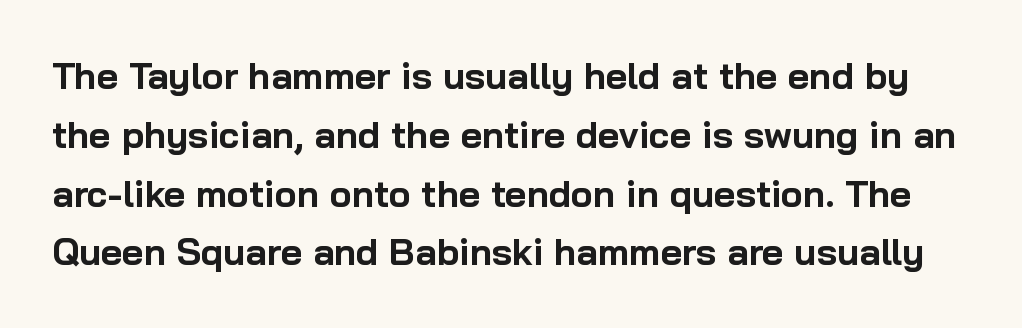
The rendering uses natural spacing where letterforms have individual widths. The words here are not underlined. The letters stand straight up with perfectly vertical stems. Summary of vertical rhythm: regular, with standard interline spacing. Classification — sans serif.
